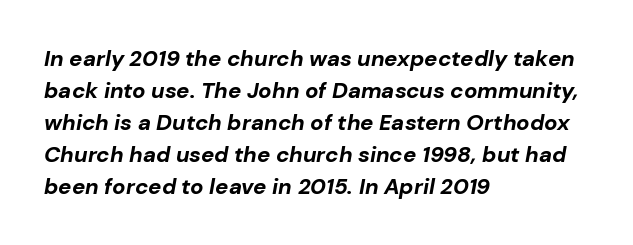
Q: Is the text bold? A: Yes.
Q: Is the text italic (slanted)? A: Yes, it leans right by about 10 degrees.
Q: Is the text underlined? A: No.
Q: How is the paragraph aligned? A: Left-aligned.
Q: Is the spacing between letters normal or unusually wide? A: Normal.
Q: Is the spacing between lines tight, normal or loose? A: Normal.
